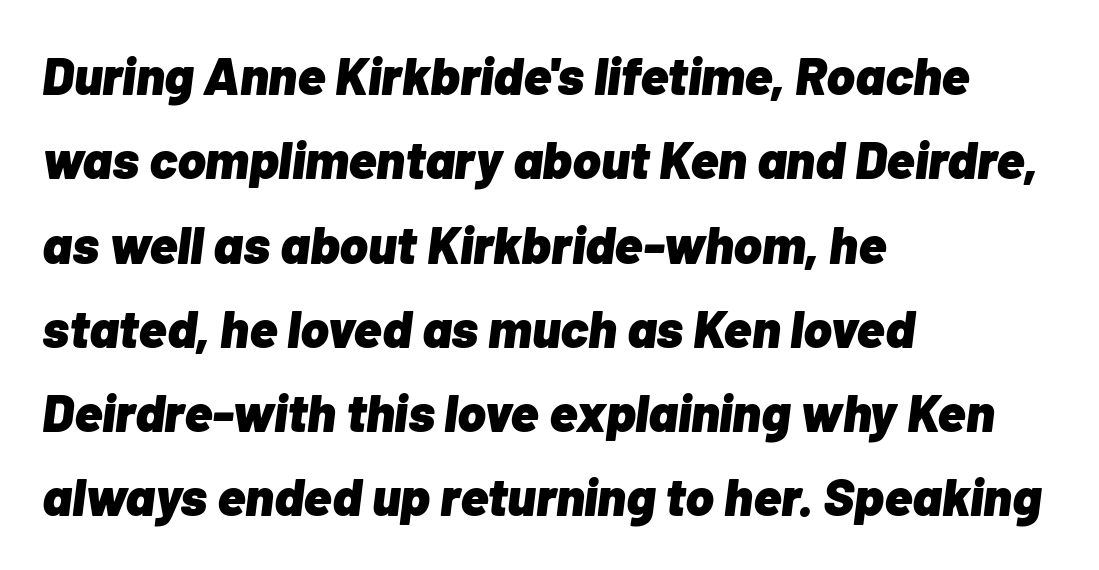
{"italic": "yes", "lean": "right", "slant_degrees": 7, "bold": "yes", "weight": "heavy", "width": "normal", "stroke_contrast": "low", "x_height": "medium", "monospaced": "no", "underline": "no", "align": "left", "line_spacing": "normal", "line_spacing_ratio": 1.59, "letter_spacing": "normal", "letter_spacing_em": 0.0, "glyph_px": 53}
